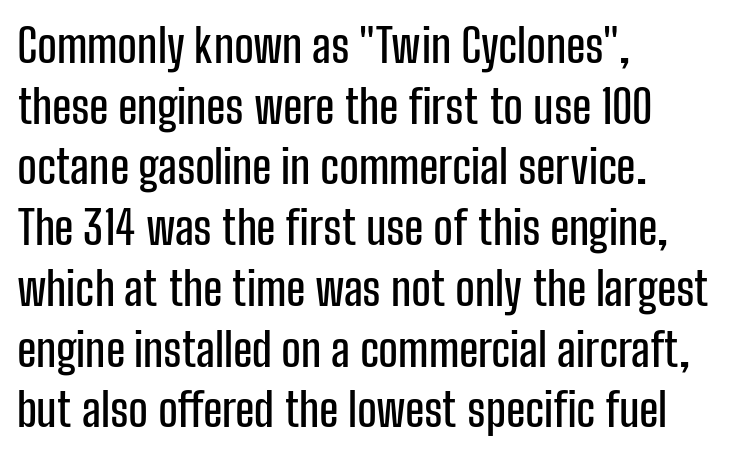
Q: Is the text italic (slanted)? A: No, it is upright.
Q: Is the typeface a serif or a sans-serif typeface? A: Sans-serif.
Q: Is the text underlined? A: No.
Q: How is the paragraph aligned? A: Left-aligned.
Q: Is the spacing between letters normal or unusually wide? A: Normal.
Q: Is the spacing between lines tight, normal or loose? A: Normal.
Q: Width (condensed, normal, or wide)? A: Condensed.
Q: Stroke contrast? A: Low.
Q: x-height? A: Medium.
Q: Monospaced? A: No.
